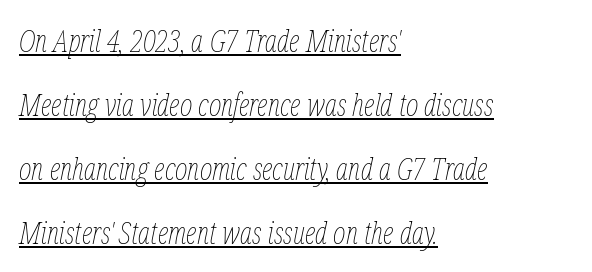
The words here are underlined. Reading down the block, your eye returns to a fixed left position each line. Note the varied advance widths — an 'i' is clearly narrower than an 'm'. Emphasis-style slanted type is in use.
